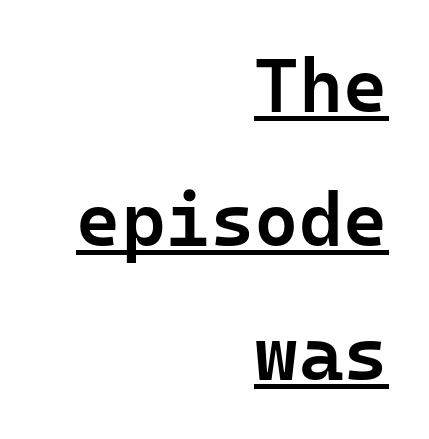
{"serif": "no", "italic": "no", "bold": "semi", "weight": "semibold", "width": "normal", "stroke_contrast": "low", "x_height": "medium", "monospaced": "yes", "underline": "yes", "align": "right", "line_spacing_ratio": 1.76, "letter_spacing": "normal", "letter_spacing_em": 0.0, "glyph_px": 76}
